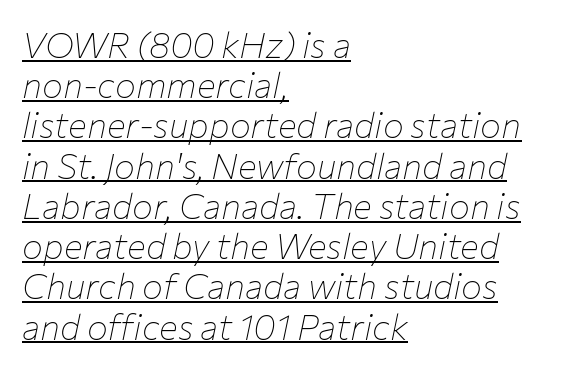
Q: Is the text bold? A: No.
Q: Is the text italic (slanted)? A: Yes, it leans right by about 12 degrees.
Q: Is the text underlined? A: Yes.
Q: How is the paragraph aligned? A: Left-aligned.
Q: Is the spacing between letters normal or unusually wide? A: Normal.
Q: Is the spacing between lines tight, normal or loose? A: Tight.
Q: Width (condensed, normal, or wide)? A: Normal.
Q: Stroke contrast? A: Low.
Q: x-height? A: Medium.
Q: Monospaced? A: No.
